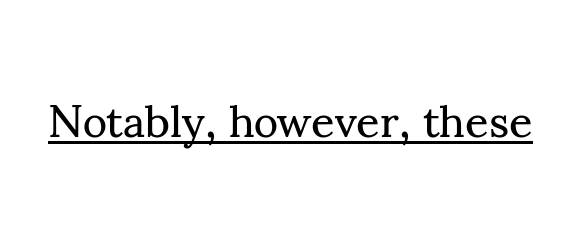
{"serif": "yes", "italic": "no", "bold": "no", "weight": "regular", "width": "normal", "stroke_contrast": "medium", "x_height": "small", "monospaced": "no", "underline": "yes", "letter_spacing": "normal", "letter_spacing_em": 0.0, "glyph_px": 46}
